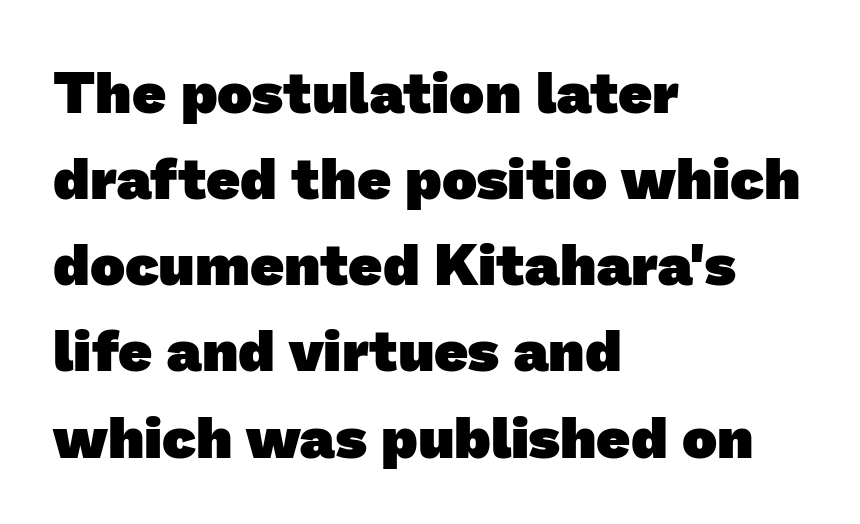
Q: Is the text bold? A: Yes.
Q: Is the typeface a serif or a sans-serif typeface? A: Sans-serif.
Q: Is the text underlined? A: No.
Q: How is the paragraph aligned? A: Left-aligned.
Q: Is the spacing between letters normal or unusually wide? A: Normal.
Q: Is the spacing between lines tight, normal or loose? A: Normal.
Q: Width (condensed, normal, or wide)? A: Normal.
Q: Stroke contrast? A: Low.
Q: x-height? A: Medium.
Q: Monospaced? A: No.
